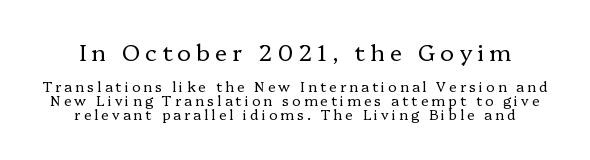
{"italic": "no", "bold": "no", "underline": "no", "align": "center", "line_spacing": "tight", "line_spacing_ratio": 1.0, "letter_spacing": "wide", "letter_spacing_em": 0.22, "larger_block": "first", "size_ratio": 1.64, "glyph_px": 23}
